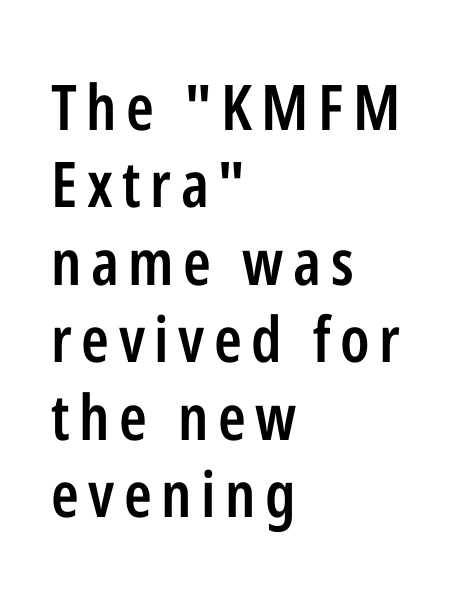
{"serif": "no", "italic": "no", "bold": "semi", "weight": "semibold", "width": "condensed", "stroke_contrast": "low", "x_height": "medium", "monospaced": "no", "underline": "no", "align": "left", "line_spacing_ratio": 1.23, "glyph_px": 63}
